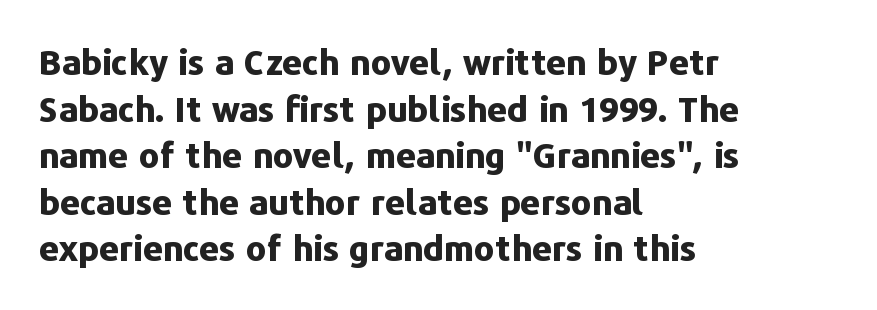
Do the characters align in a grid? No, the font is proportional. Every row of glyphs begins at an identical x-position on the left. The line-height multiplier appears to be the usual default. Descenders are the only things crossing below the line. Students, this is bold: see how much ink each stroke carries. In terms of posture, this sample is upright.
